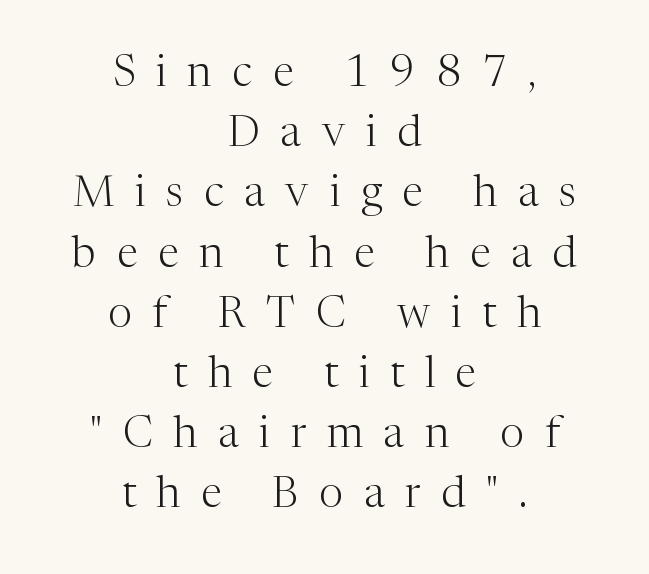
{"serif": "yes", "italic": "no", "bold": "no", "weight": "light", "width": "normal", "stroke_contrast": "medium", "x_height": "medium", "monospaced": "no", "underline": "no", "align": "center", "line_spacing": "normal", "line_spacing_ratio": 1.4, "letter_spacing": "wide", "letter_spacing_em": 0.48, "glyph_px": 43}
